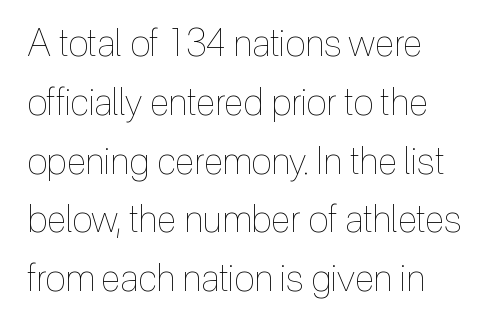
Each new line begins a customary step beneath the previous one. Rule under the text: the space is simply empty. Style check: upright. There is no visible air inserted between adjacent glyphs. Here the designer chose a conventional face with non-uniform glyph widths.
